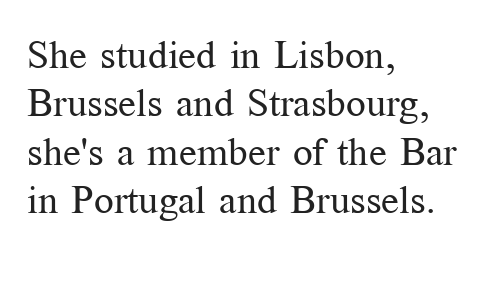
Q: Is the text bold? A: No.
Q: Is the text italic (slanted)? A: No, it is upright.
Q: Is the typeface a serif or a sans-serif typeface? A: Serif.
Q: Is the text underlined? A: No.
Q: How is the paragraph aligned? A: Left-aligned.
Q: Is the spacing between letters normal or unusually wide? A: Normal.
Q: Width (condensed, normal, or wide)? A: Normal.
Q: Stroke contrast? A: Medium.
Q: x-height? A: Medium.
Q: Monospaced? A: No.
